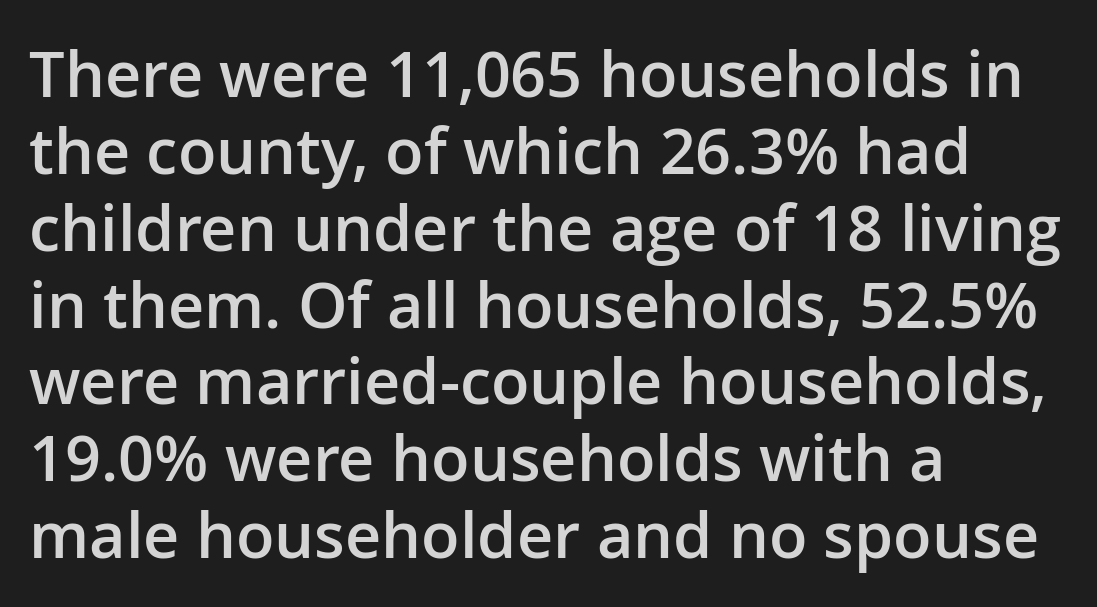
Q: Is the text bold? A: Semi-bold.
Q: Is the text italic (slanted)? A: No, it is upright.
Q: Is the typeface a serif or a sans-serif typeface? A: Sans-serif.
Q: Is the text underlined? A: No.
Q: How is the paragraph aligned? A: Left-aligned.
Q: Is the spacing between letters normal or unusually wide? A: Normal.
Q: Width (condensed, normal, or wide)? A: Normal.
Q: Stroke contrast? A: Low.
Q: x-height? A: Medium.
Q: Monospaced? A: No.
